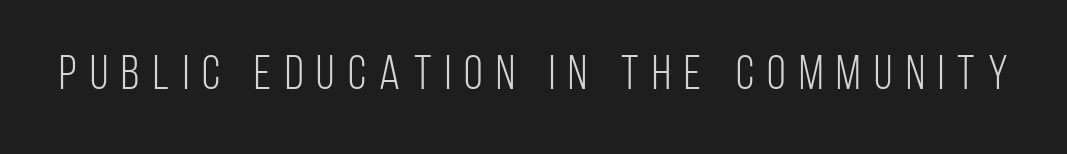
{"serif": "no", "italic": "no", "bold": "no", "weight": "light", "width": "condensed", "stroke_contrast": "low", "x_height": "large", "monospaced": "no", "underline": "no", "letter_spacing": "wide", "letter_spacing_em": 0.28, "glyph_px": 48}
